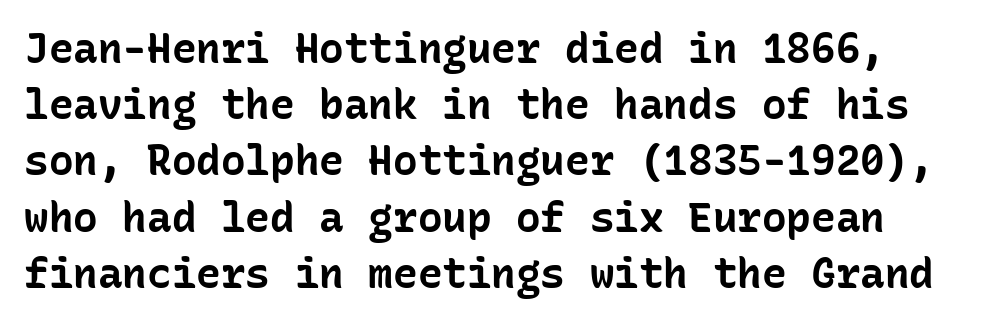
How are the letters spaced? Ordinarily, with no added tracking. A typesetter would mark this as roman, not italic. Reading down the column, the eye jumps a familiar distance to each next line. These lines are rendered in a fixed-pitch font. Glance below the letters and you will spot only blank space.
